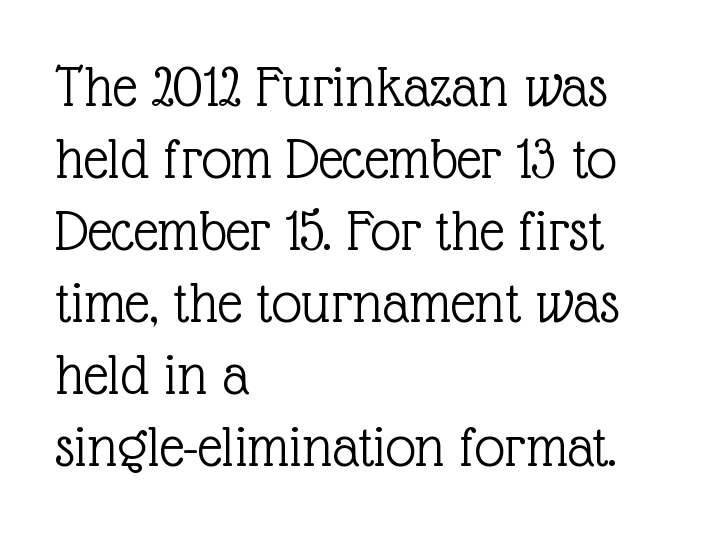
Q: Is the text bold? A: No.
Q: Is the text italic (slanted)? A: No, it is upright.
Q: Is the typeface a serif or a sans-serif typeface? A: Serif.
Q: Is the text underlined? A: No.
Q: How is the paragraph aligned? A: Left-aligned.
Q: Is the spacing between letters normal or unusually wide? A: Normal.
Q: Width (condensed, normal, or wide)? A: Normal.
Q: x-height? A: Medium.
Q: Monospaced? A: No.
